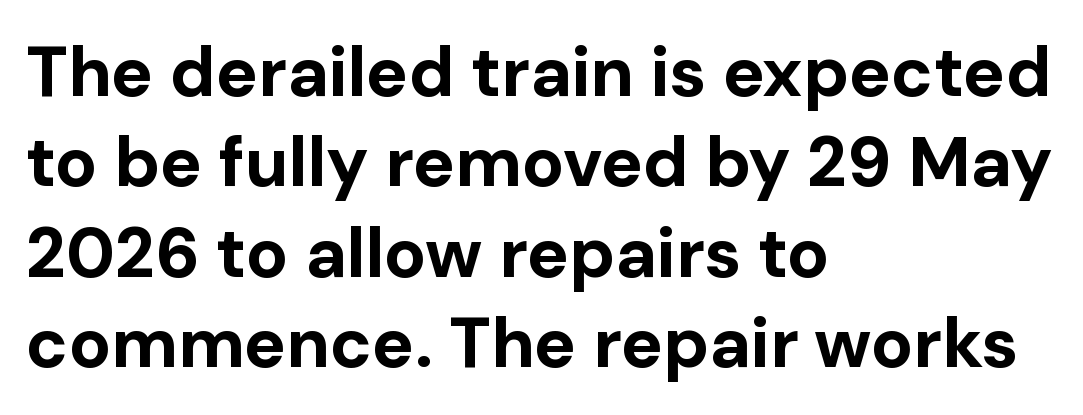
{"serif": "no", "italic": "no", "bold": "yes", "weight": "bold", "width": "normal", "stroke_contrast": "low", "x_height": "medium", "monospaced": "no", "underline": "no", "align": "left", "line_spacing": "normal", "line_spacing_ratio": 1.29, "letter_spacing": "normal", "letter_spacing_em": 0.0, "glyph_px": 70}
